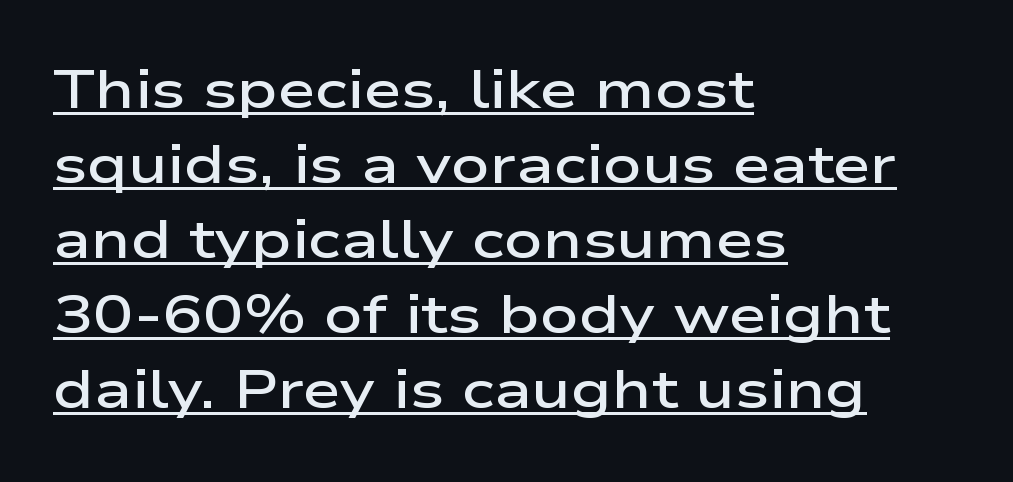
{"serif": "no", "italic": "no", "bold": "semi", "weight": "semibold", "width": "wide", "stroke_contrast": "low", "x_height": "medium", "monospaced": "no", "underline": "yes", "align": "left", "line_spacing": "normal", "line_spacing_ratio": 1.39, "letter_spacing": "normal", "letter_spacing_em": 0.0, "glyph_px": 54}
